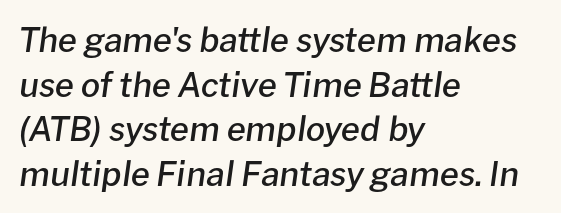
Q: Is the text bold? A: Semi-bold.
Q: Is the text italic (slanted)? A: Yes, it leans right by about 8 degrees.
Q: Is the text underlined? A: No.
Q: How is the paragraph aligned? A: Left-aligned.
Q: Is the spacing between letters normal or unusually wide? A: Normal.
Q: Is the spacing between lines tight, normal or loose? A: Normal.
Q: Width (condensed, normal, or wide)? A: Normal.
Q: Stroke contrast? A: Low.
Q: x-height? A: Medium.
Q: Monospaced? A: No.
